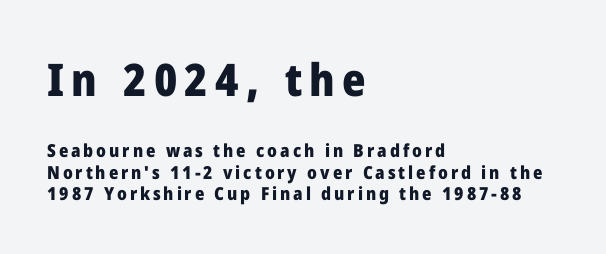
Proportional: the letters do not fall into vertical columns. This rendering employs a face without finishing strokes, i.e., a sans-serif. Where is the straight margin? On the left. The foot of each line stays bare and open. The specimen reads as upright at a glance.
